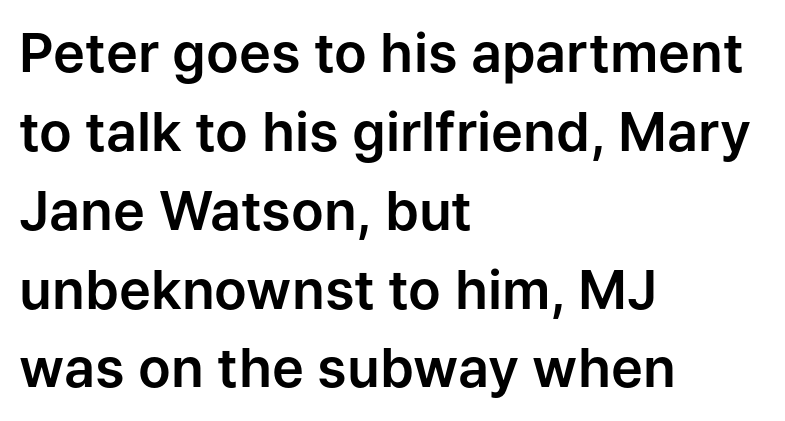
Q: Is the text italic (slanted)? A: No, it is upright.
Q: Is the typeface a serif or a sans-serif typeface? A: Sans-serif.
Q: Is the text underlined? A: No.
Q: How is the paragraph aligned? A: Left-aligned.
Q: Is the spacing between letters normal or unusually wide? A: Normal.
Q: Is the spacing between lines tight, normal or loose? A: Normal.
Q: Width (condensed, normal, or wide)? A: Normal.
Q: Stroke contrast? A: Low.
Q: x-height? A: Medium.
Q: Monospaced? A: No.
